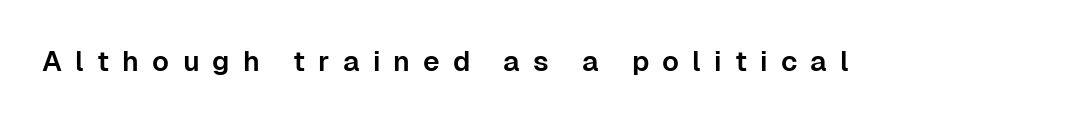
{"serif": "no", "italic": "no", "width": "normal", "stroke_contrast": "low", "x_height": "medium", "monospaced": "no", "underline": "no", "letter_spacing": "wide", "letter_spacing_em": 0.47, "glyph_px": 28}
